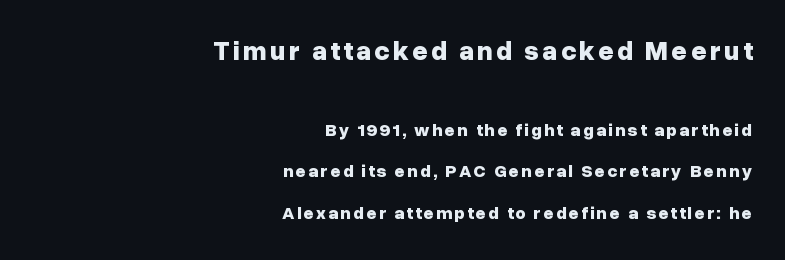
{"italic": "no", "bold": "yes", "underline": "no", "align": "right", "line_spacing": "loose", "line_spacing_ratio": 2.33, "larger_block": "first", "size_ratio": 1.5, "glyph_px": 27}
